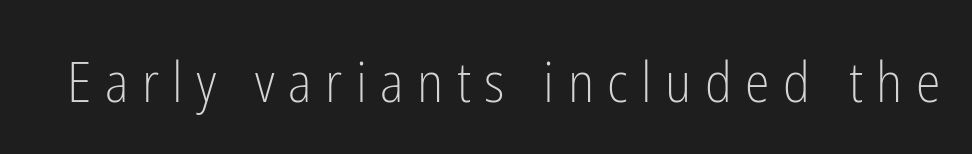
Q: Is the text bold? A: No.
Q: Is the text italic (slanted)? A: No, it is upright.
Q: Is the typeface a serif or a sans-serif typeface? A: Sans-serif.
Q: Is the text underlined? A: No.
Q: Is the spacing between letters normal or unusually wide? A: Unusually wide.
Q: Width (condensed, normal, or wide)? A: Condensed.
Q: Stroke contrast? A: Low.
Q: x-height? A: Medium.
Q: Monospaced? A: No.
